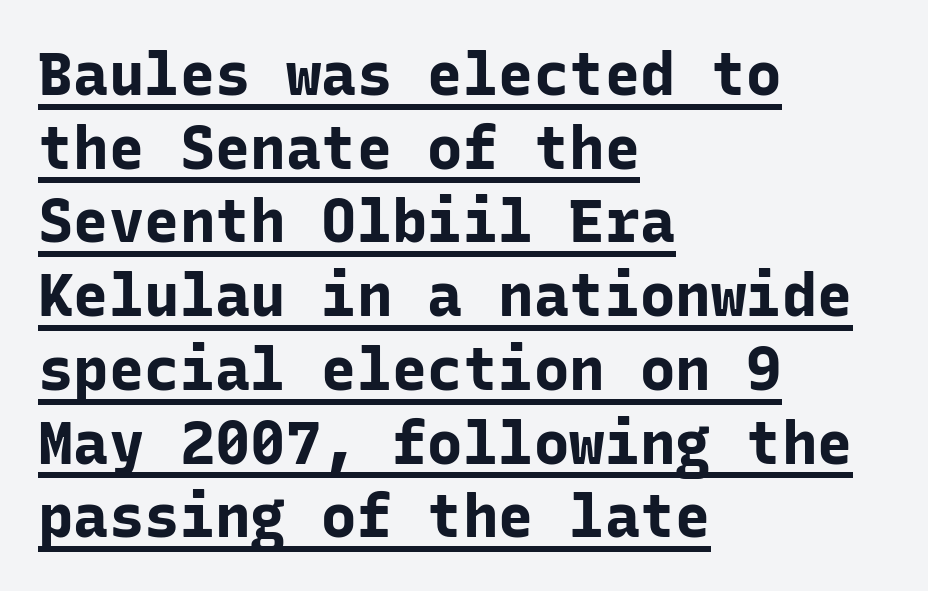
The image shows 59 px bold sans-serif type, upright, monospaced; set left-aligned, normal line spacing (1.25x), normal letter spacing, underlined; low stroke contrast and a medium x-height.
